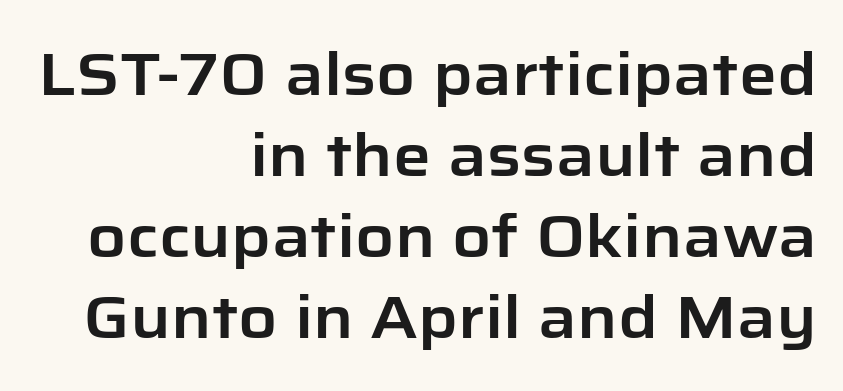
A typesetter would call this proportional, since set widths differ per character. Do the letters lean? They stand straight. Unlike a traditional serif, this face leaves its strokes unadorned. Tracking here is standard; glyphs follow each other at the usual distance. Students, observe: this is what conventionally led text looks like. The zone under the glyphs is completely vacant.
